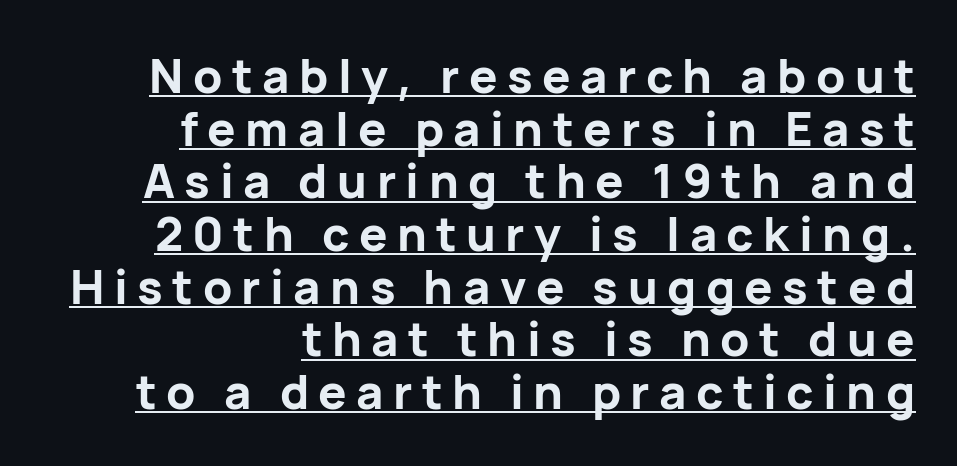
Q: Is the text bold? A: Yes.
Q: Is the text italic (slanted)? A: No, it is upright.
Q: Is the typeface a serif or a sans-serif typeface? A: Sans-serif.
Q: Is the text underlined? A: Yes.
Q: How is the paragraph aligned? A: Right-aligned.
Q: Is the spacing between letters normal or unusually wide? A: Unusually wide.
Q: Is the spacing between lines tight, normal or loose? A: Tight.
Q: Width (condensed, normal, or wide)? A: Normal.
Q: Stroke contrast? A: Low.
Q: x-height? A: Medium.
Q: Monospaced? A: No.
